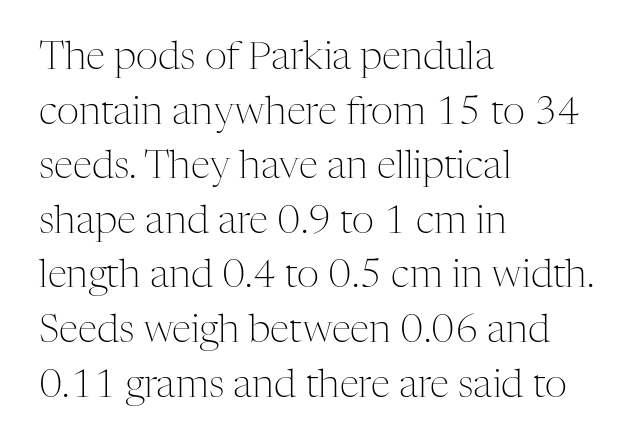
{"serif": "yes", "italic": "no", "bold": "no", "weight": "light", "width": "normal", "stroke_contrast": "medium", "x_height": "medium", "monospaced": "no", "underline": "no", "align": "left", "line_spacing": "normal", "line_spacing_ratio": 1.4, "letter_spacing": "normal", "letter_spacing_em": 0.0, "glyph_px": 39}
